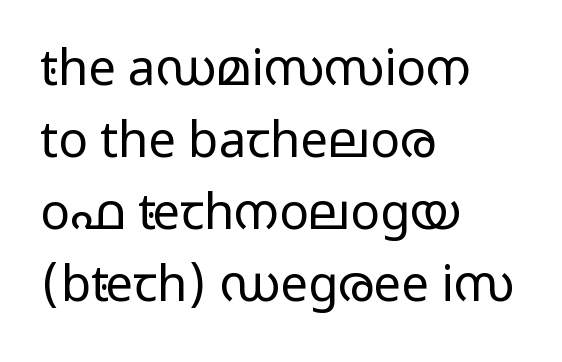
{"serif": "no", "italic": "no", "bold": "no", "weight": "regular", "width": "wide", "stroke_contrast": "low", "x_height": "medium", "monospaced": "no", "underline": "no", "align": "left", "line_spacing": "normal", "line_spacing_ratio": 1.47, "letter_spacing": "normal", "letter_spacing_em": 0.0, "glyph_px": 49}
